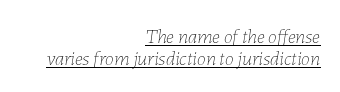
This sample trades vertical openness for compactness between lines. A typographer would call this underscored text. In terms of letterspacing, this is plain default setting. The typeface has the unassuming heft of standard copy or less.
